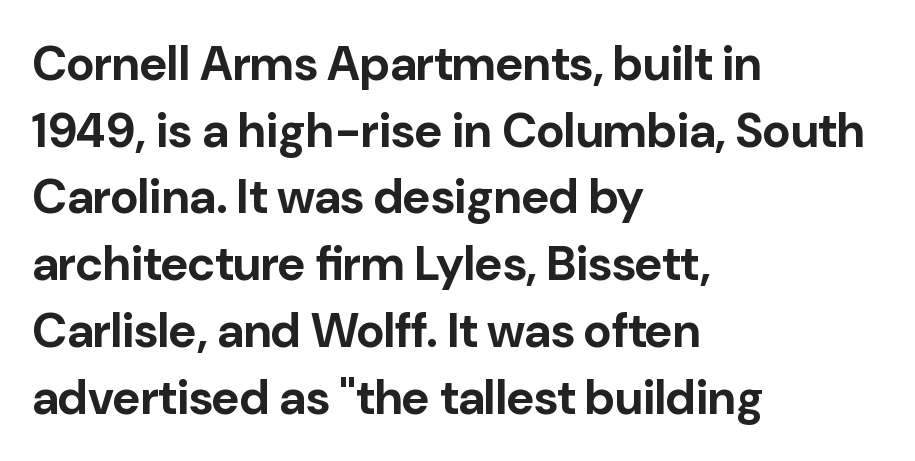
This sample has the flowing, uneven cadence of proportional lettering. Spacing between characters is what you'd get straight out of the box. The lines are quadded left. Designer's note — italics off, roman on. On the weight axis this lands at bold, roughly 700.
